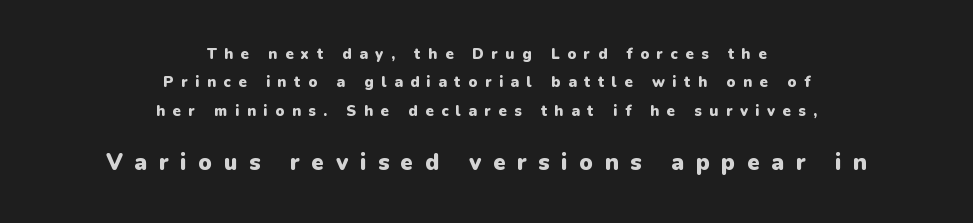
The image shows 23 px bold type, upright; set centered, line spacing 1.89x, unusually wide letter spacing (+0.5 em), not underlined; the second (bottom) block is 1.53x larger.
